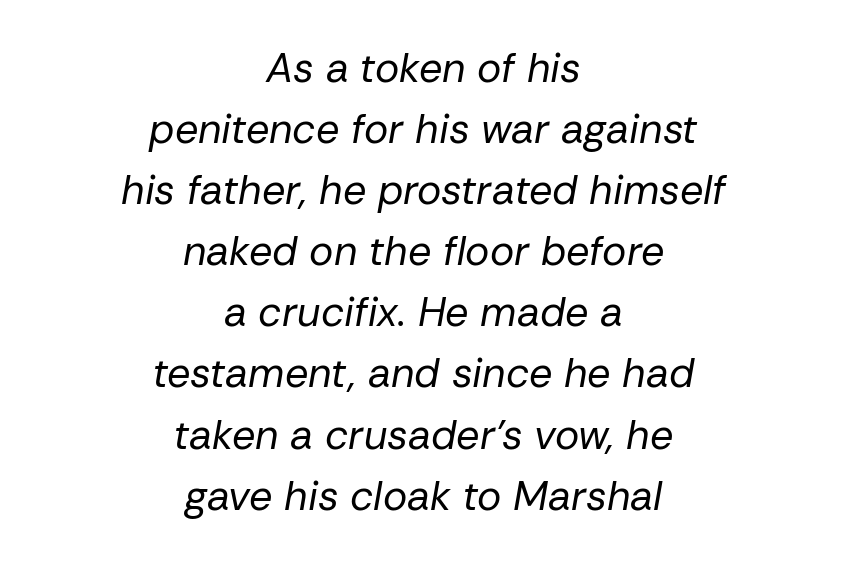
{"italic": "yes", "lean": "right", "slant_degrees": 10, "bold": "no", "weight": "regular", "width": "normal", "stroke_contrast": "low", "x_height": "medium", "monospaced": "no", "underline": "no", "align": "center", "line_spacing": "normal", "line_spacing_ratio": 1.49, "letter_spacing": "normal", "letter_spacing_em": 0.0, "glyph_px": 41}
